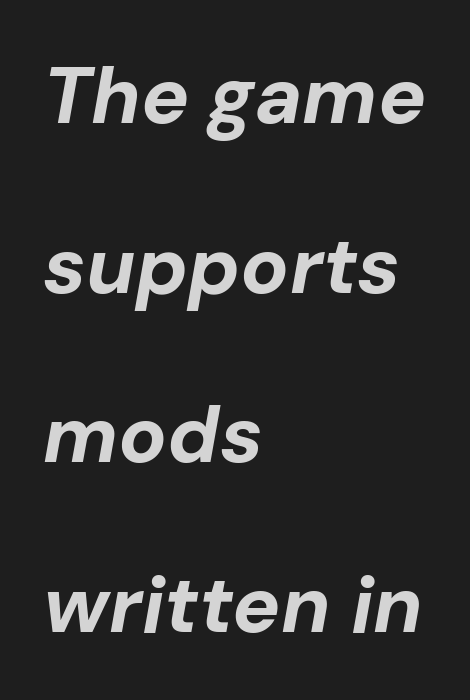
{"italic": "yes", "lean": "right", "slant_degrees": 10, "bold": "yes", "weight": "bold", "width": "normal", "stroke_contrast": "low", "x_height": "medium", "monospaced": "no", "underline": "no", "align": "left", "line_spacing": "loose", "line_spacing_ratio": 2.12, "letter_spacing": "normal", "letter_spacing_em": 0.0, "glyph_px": 80}
